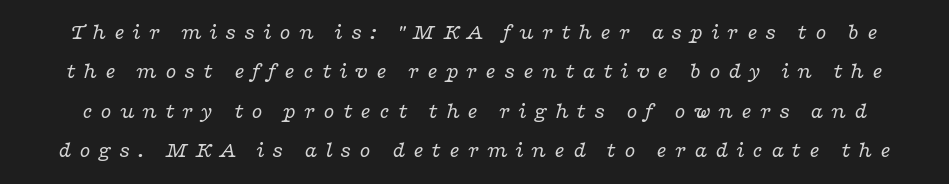
Display-style spreading of the glyphs; the letterfit is very open. This sample uses an oblique cut, with every glyph tilted off the vertical. Underline: absent. The weight would be labelled regular, book, light, or lighter still.
